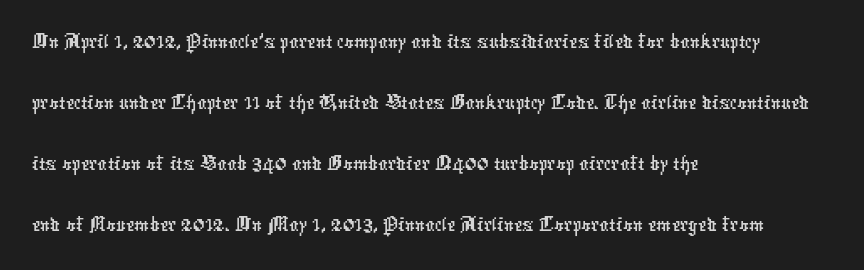
Q: Is the typeface a serif or a sans-serif typeface? A: Sans-serif.
Q: Is the text underlined? A: No.
Q: How is the paragraph aligned? A: Left-aligned.
Q: Is the spacing between letters normal or unusually wide? A: Normal.
Q: Is the spacing between lines tight, normal or loose? A: Normal.
Q: Width (condensed, normal, or wide)? A: Condensed.
Q: Stroke contrast? A: Low.
Q: x-height? A: Medium.
Q: Monospaced? A: No.
